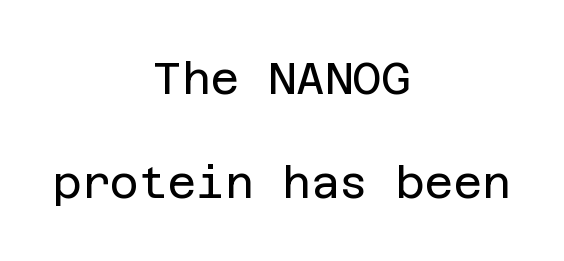
Decoration check: the copy has no underline. The letters stand straight up with perfectly vertical stems. Here the glyphs are tracked normally, forming tight word shapes. Are there feet on the stems? There aren't — it's a sans. The face looks like a standard text weight, possibly lighter. The lines in this sample share a center point and differ in where they start and stop.
